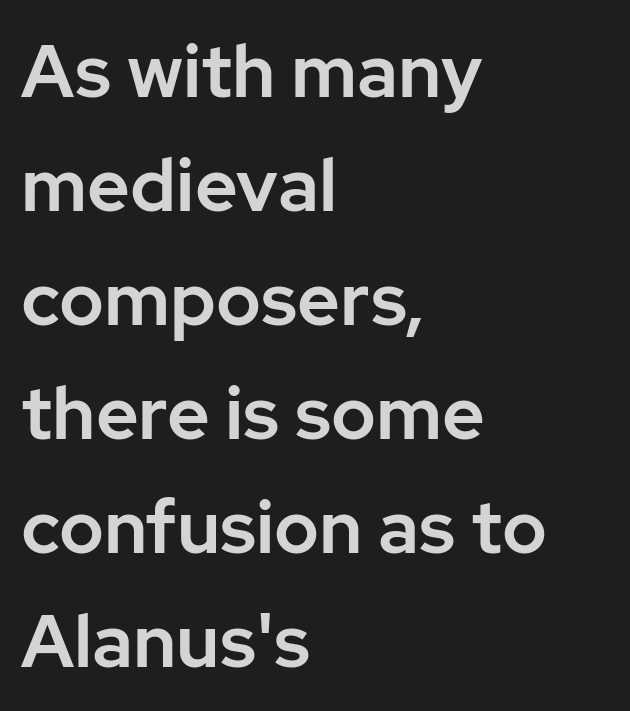
Here the designer chose a conventional face with non-uniform glyph widths. These lines keep a tight, regular rhythm from letter to letter. Rows of type keep a routine distance in the vertical direction. This is roman type, the default non-slanted kind. Note: no serifs on the glyphs. No word sits above an underline.
